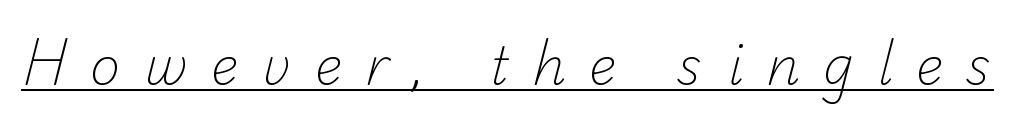
Q: Is the text bold? A: No.
Q: Is the typeface a serif or a sans-serif typeface? A: Sans-serif.
Q: Is the text underlined? A: Yes.
Q: Is the spacing between letters normal or unusually wide? A: Unusually wide.
Q: Width (condensed, normal, or wide)? A: Normal.
Q: Stroke contrast? A: Low.
Q: x-height? A: Small.
Q: Monospaced? A: No.
